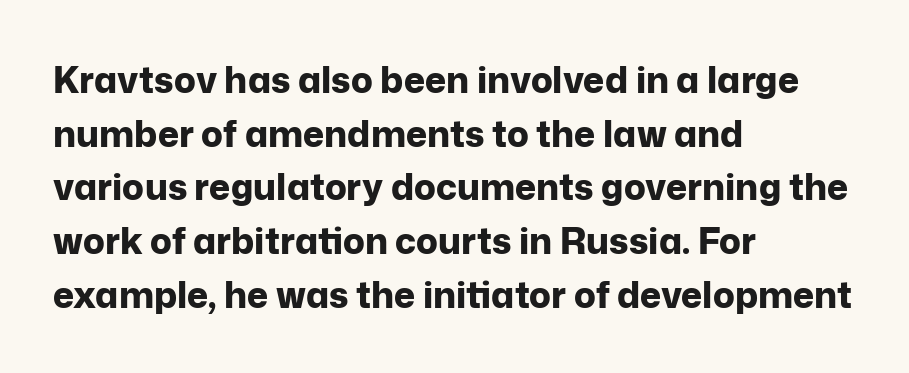
{"serif": "no", "italic": "no", "bold": "yes", "weight": "bold", "width": "normal", "stroke_contrast": "low", "x_height": "medium", "monospaced": "no", "underline": "no", "align": "left", "line_spacing": "normal", "line_spacing_ratio": 1.49, "letter_spacing": "normal", "letter_spacing_em": 0.0, "glyph_px": 36}
